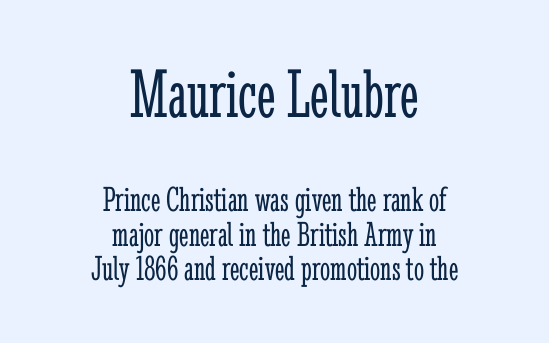
{"serif": "yes", "italic": "no", "bold": "no", "weight": "light", "width": "condensed", "stroke_contrast": "low", "x_height": "medium", "monospaced": "no", "underline": "no", "align": "center", "line_spacing": "tight", "line_spacing_ratio": 0.96, "letter_spacing": "normal", "letter_spacing_em": 0.0, "larger_block": "first", "size_ratio": 1.97, "glyph_px": 71}
